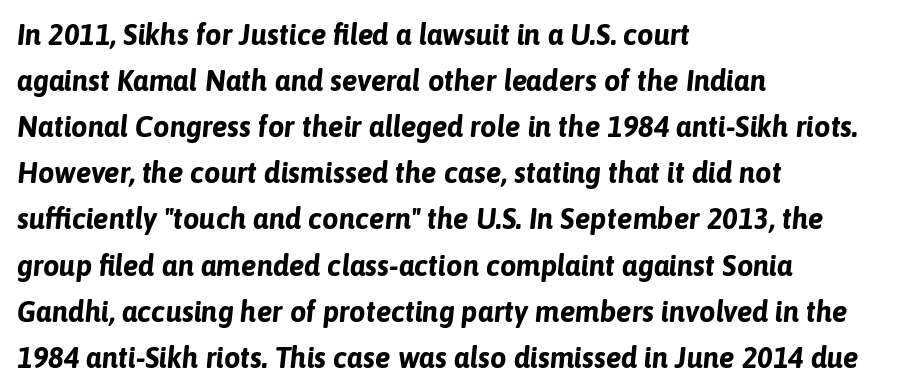
{"italic": "yes", "lean": "right", "slant_degrees": 6, "bold": "yes", "weight": "bold", "width": "normal", "stroke_contrast": "low", "x_height": "medium", "monospaced": "no", "underline": "no", "align": "left", "line_spacing": "normal", "line_spacing_ratio": 1.59, "letter_spacing": "normal", "letter_spacing_em": 0.0, "glyph_px": 29}
